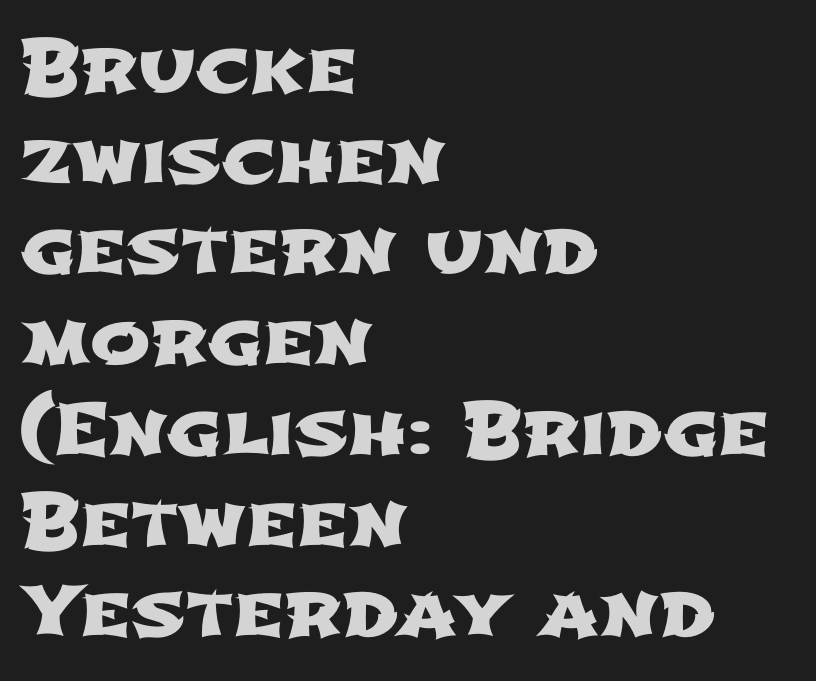
Do the characters align in a grid? No, the font is proportional. Horizontally, the lines are justified to the leading edge only. Descender tails drop into unmarked territory. The rendering shows plain stroke endings on the letterforms — a sans-serif design. The gaps between neighbouring characters are ordinary and unremarkable.
